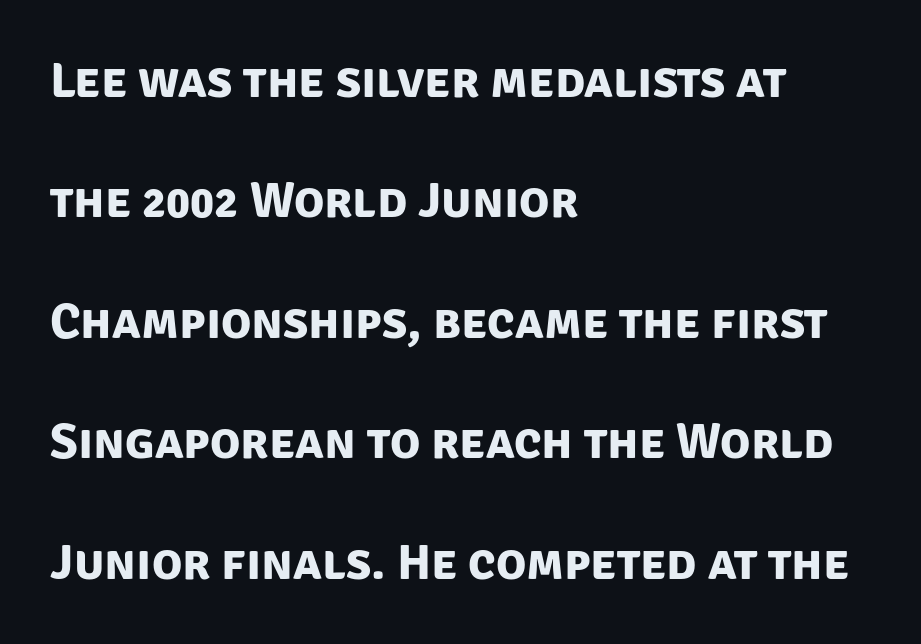
The image shows 50 px bold sans-serif type; set left-aligned, loose line spacing (2.41x), normal letter spacing, not underlined; low stroke contrast and a large x-height.
